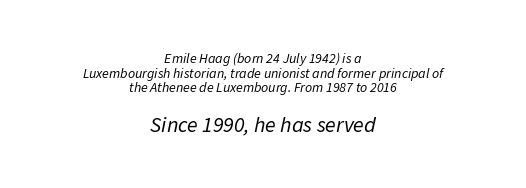
{"italic": "yes", "lean": "right", "slant_degrees": 11, "bold": "no", "underline": "no", "align": "center", "line_spacing": "tight", "line_spacing_ratio": 1.04, "letter_spacing": "normal", "letter_spacing_em": 0.0, "larger_block": "second", "size_ratio": 1.57, "glyph_px": 22}
